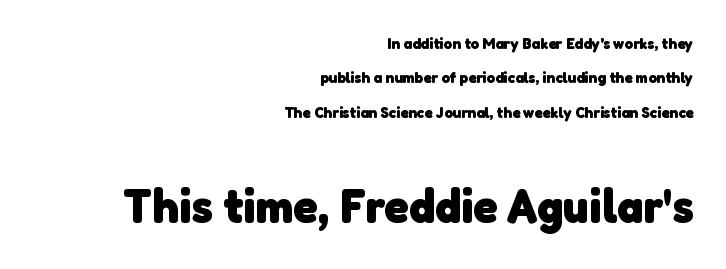
{"serif": "no", "bold": "yes", "weight": "heavy", "width": "normal", "stroke_contrast": "low", "x_height": "medium", "monospaced": "no", "underline": "no", "align": "right", "line_spacing": "loose", "line_spacing_ratio": 2.15, "letter_spacing": "normal", "letter_spacing_em": 0.0, "larger_block": "second", "size_ratio": 3.06, "glyph_px": 49}
